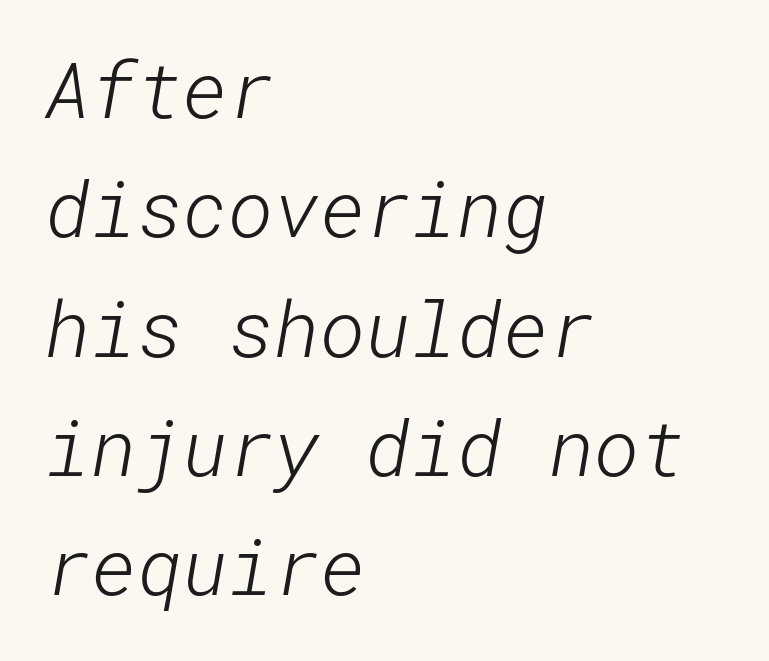
{"serif": "no", "bold": "no", "weight": "light", "width": "normal", "stroke_contrast": "low", "x_height": "medium", "underline": "no", "align": "left", "line_spacing": "normal", "line_spacing_ratio": 1.53, "letter_spacing": "normal", "letter_spacing_em": 0.0, "glyph_px": 78}
